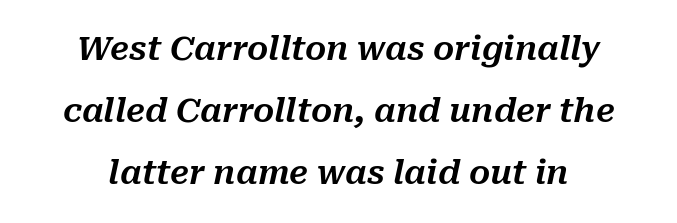
{"italic": "yes", "lean": "right", "slant_degrees": 10, "width": "normal", "stroke_contrast": "medium", "x_height": "medium", "monospaced": "no", "underline": "no", "align": "center", "line_spacing_ratio": 1.88, "letter_spacing": "normal", "letter_spacing_em": 0.0, "glyph_px": 33}
